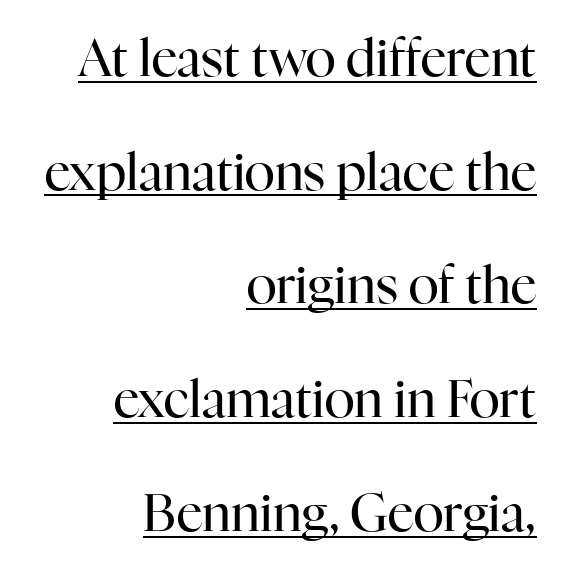
The image shows 51 px regular-weight serif type, upright; set right-aligned, loose line spacing (2.23x), normal letter spacing, underlined; high stroke contrast and a medium x-height.
